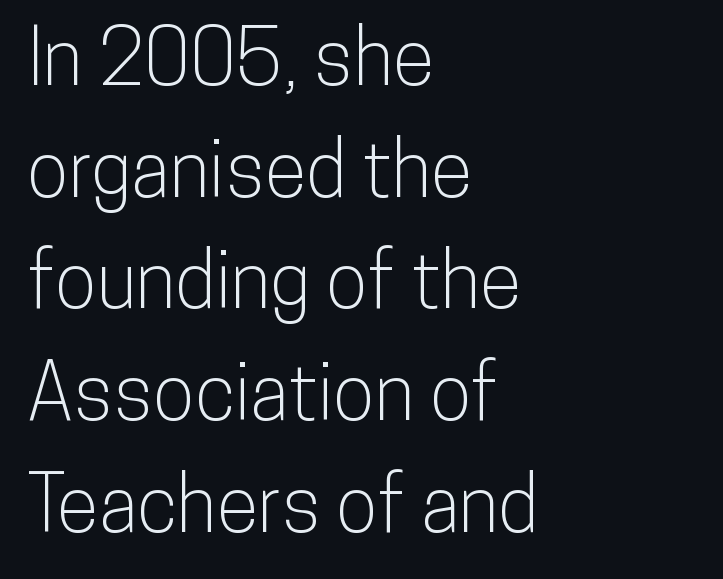
Q: Is the text italic (slanted)? A: No, it is upright.
Q: Is the typeface a serif or a sans-serif typeface? A: Sans-serif.
Q: Is the text underlined? A: No.
Q: How is the paragraph aligned? A: Left-aligned.
Q: Is the spacing between letters normal or unusually wide? A: Normal.
Q: Is the spacing between lines tight, normal or loose? A: Normal.
Q: Width (condensed, normal, or wide)? A: Condensed.
Q: Stroke contrast? A: Low.
Q: x-height? A: Medium.
Q: Monospaced? A: No.
